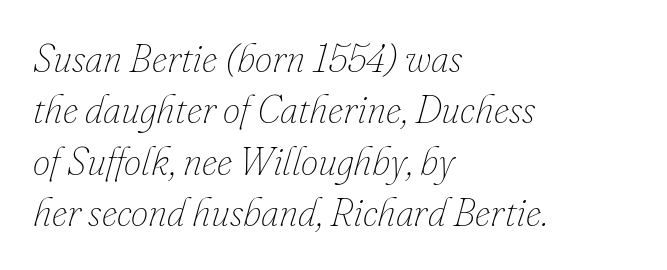
Q: Is the text bold? A: No.
Q: Is the text italic (slanted)? A: Yes, it leans right by about 16 degrees.
Q: Is the text underlined? A: No.
Q: How is the paragraph aligned? A: Left-aligned.
Q: Is the spacing between letters normal or unusually wide? A: Normal.
Q: Is the spacing between lines tight, normal or loose? A: Normal.
Q: Width (condensed, normal, or wide)? A: Normal.
Q: Stroke contrast? A: Low.
Q: x-height? A: Small.
Q: Monospaced? A: No.
